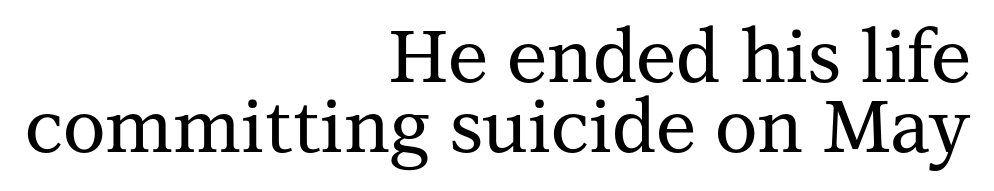
The glyphs in this specimen are seriffed. Caption: multi-line text, flush right, ragged left. This block would grow much taller if given ordinary leading; it's compressed now. When letters stand straight like this, we call the style roman or upright. Each letter keeps its own natural width here, so spacing adapts to shape. The words here are not underlined.
